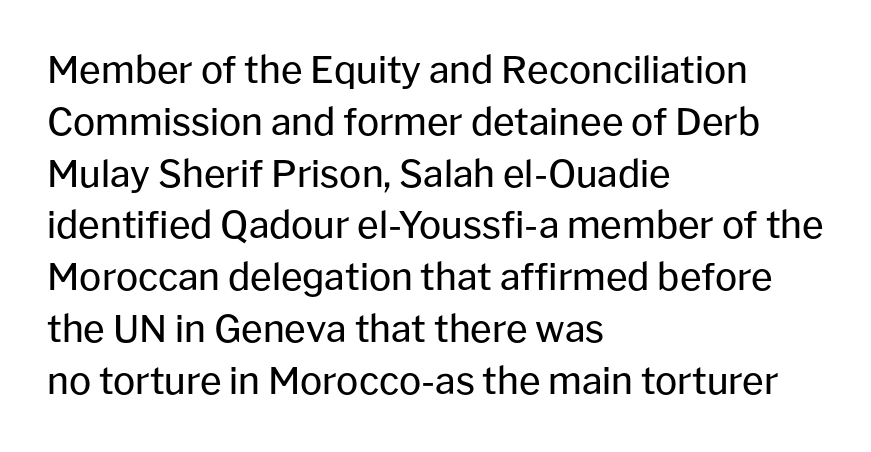
The image shows 37 px regular-weight sans-serif type, upright; set left-aligned, normal line spacing (1.4x), normal letter spacing, not underlined; low stroke contrast and a medium x-height.
